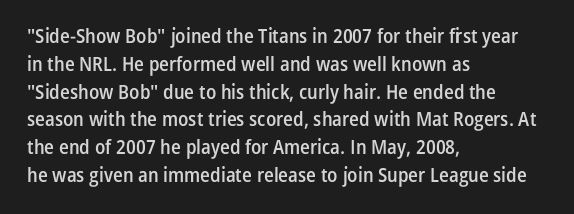
Q: Is the text bold? A: Semi-bold.
Q: Is the text italic (slanted)? A: No, it is upright.
Q: Is the text underlined? A: No.
Q: How is the paragraph aligned? A: Left-aligned.
Q: Is the spacing between letters normal or unusually wide? A: Normal.
Q: Is the spacing between lines tight, normal or loose? A: Normal.
